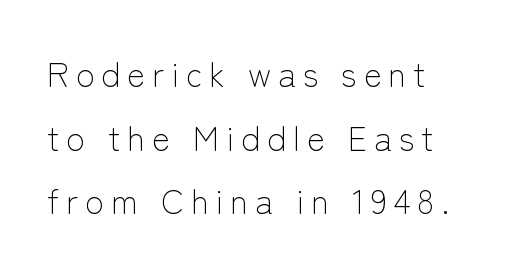
Q: Is the text bold? A: No.
Q: Is the text italic (slanted)? A: No, it is upright.
Q: Is the typeface a serif or a sans-serif typeface? A: Sans-serif.
Q: Is the text underlined? A: No.
Q: Is the spacing between letters normal or unusually wide? A: Unusually wide.
Q: Width (condensed, normal, or wide)? A: Normal.
Q: Stroke contrast? A: Low.
Q: x-height? A: Medium.
Q: Monospaced? A: No.
